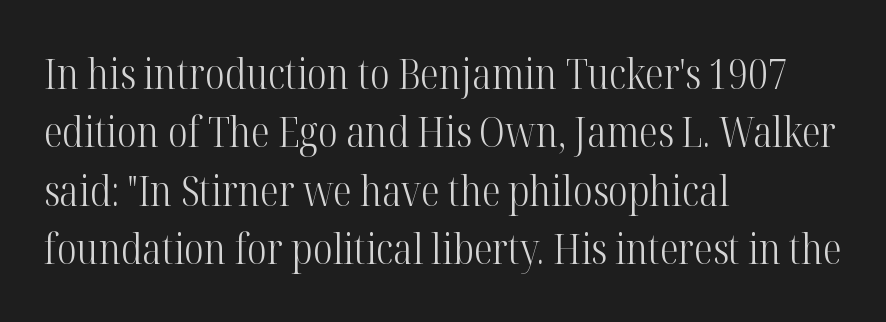
Q: Is the text bold? A: No.
Q: Is the text italic (slanted)? A: No, it is upright.
Q: Is the typeface a serif or a sans-serif typeface? A: Serif.
Q: Is the text underlined? A: No.
Q: How is the paragraph aligned? A: Left-aligned.
Q: Is the spacing between letters normal or unusually wide? A: Normal.
Q: Is the spacing between lines tight, normal or loose? A: Normal.
Q: Width (condensed, normal, or wide)? A: Condensed.
Q: Stroke contrast? A: High.
Q: x-height? A: Medium.
Q: Monospaced? A: No.
